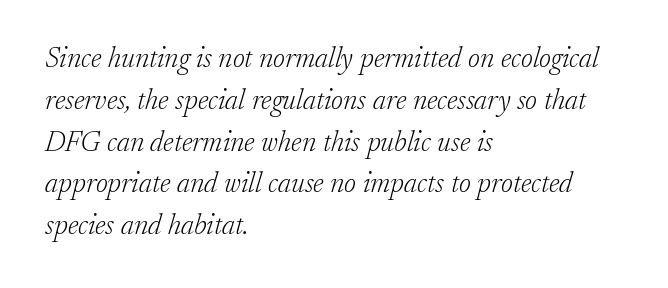
The image shows 29 px light serif type, italic (leaning right); set left-aligned, normal line spacing (1.44x), normal letter spacing, not underlined; low stroke contrast and a small x-height.
